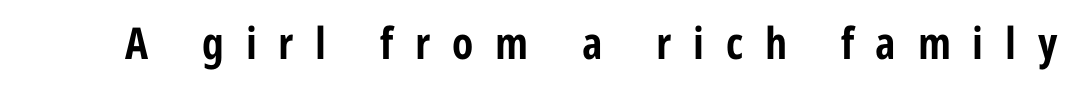
Q: Is the text bold? A: Yes.
Q: Is the text italic (slanted)? A: No, it is upright.
Q: Is the typeface a serif or a sans-serif typeface? A: Sans-serif.
Q: Is the text underlined? A: No.
Q: Is the spacing between letters normal or unusually wide? A: Unusually wide.
Q: Width (condensed, normal, or wide)? A: Condensed.
Q: Stroke contrast? A: Low.
Q: x-height? A: Medium.
Q: Monospaced? A: No.
